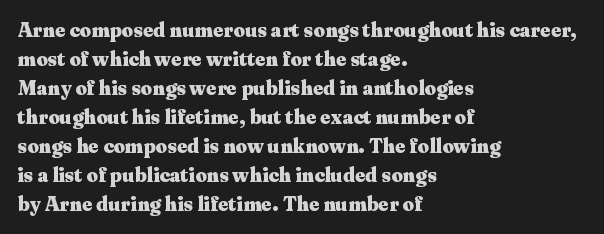
Style check: upright. The block of text has a typical density, with ordinary space between rows. The words here are not underlined. The paragraph shown leans on its left margin. The gaps between neighbouring characters are ordinary and unremarkable.
